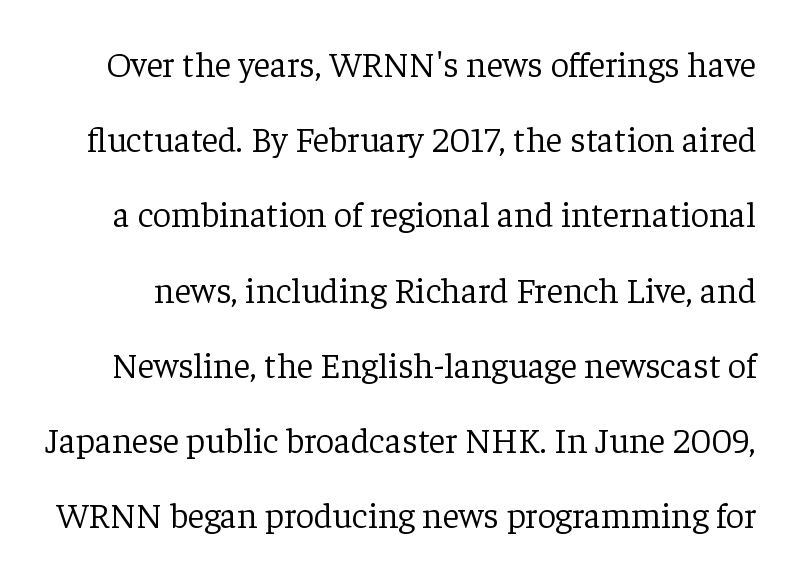
Q: Is the text bold? A: No.
Q: Is the text italic (slanted)? A: No, it is upright.
Q: Is the typeface a serif or a sans-serif typeface? A: Serif.
Q: Is the text underlined? A: No.
Q: Is the spacing between letters normal or unusually wide? A: Normal.
Q: Is the spacing between lines tight, normal or loose? A: Loose.
Q: Width (condensed, normal, or wide)? A: Normal.
Q: Stroke contrast? A: Low.
Q: x-height? A: Medium.
Q: Monospaced? A: No.
